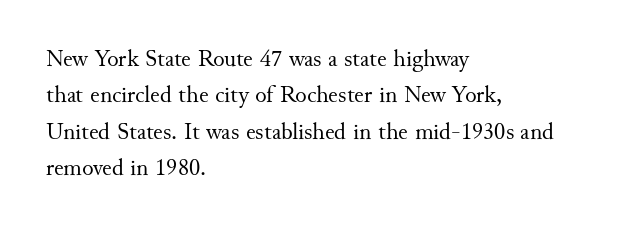
The foot of each line stays bare and open. These lines stack with their left ends in a neat column. Italic: no, the glyphs are upright roman. These lines sit exactly where default settings would place them.
